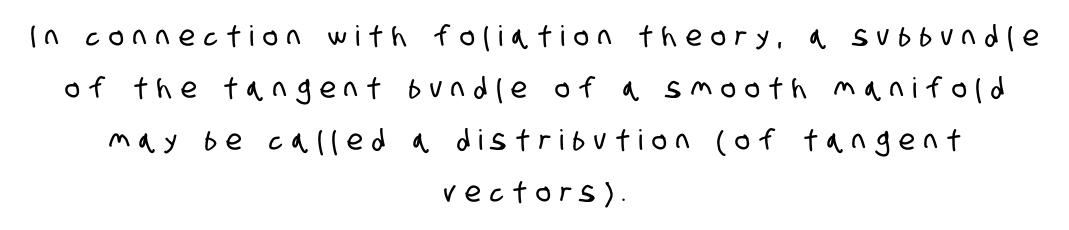
Note: no serifs on the glyphs. Leftover space on each line is divided equally before and after the words. The passage shown is typed in a proportional face where columns would drift. Letter spacing: wide. The foot of each line stays bare and open.
